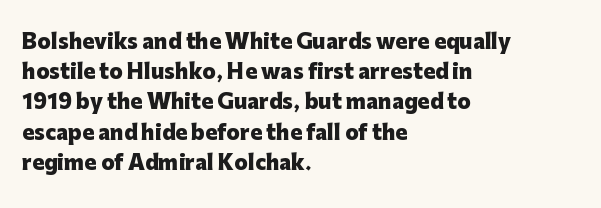
{"italic": "no", "bold": "yes", "underline": "no", "align": "left", "line_spacing": "normal", "line_spacing_ratio": 1.51, "letter_spacing": "normal", "letter_spacing_em": 0.0, "glyph_px": 20}
